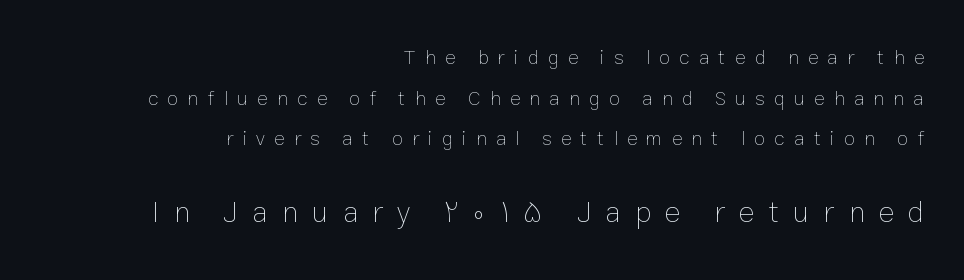
The image shows 30 px thin type, upright; set right-aligned, loose line spacing (2.03x), unusually wide letter spacing (+0.46 em), not underlined; the second (bottom) block is 1.5x larger; low stroke contrast and a medium x-height.
